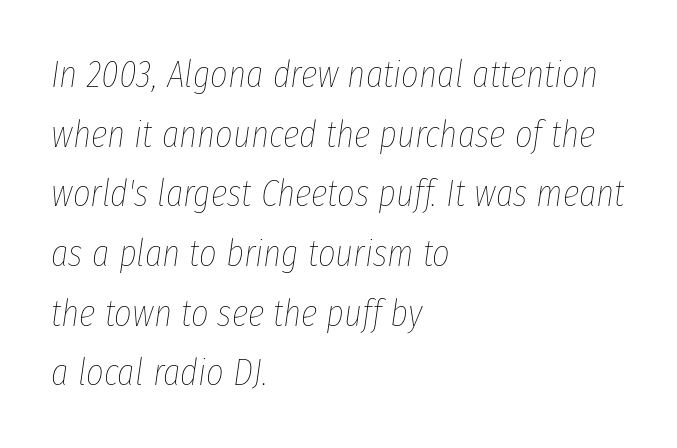
Q: Is the text bold? A: No.
Q: Is the text italic (slanted)? A: Yes, it leans right by about 8 degrees.
Q: Is the text underlined? A: No.
Q: How is the paragraph aligned? A: Left-aligned.
Q: Is the spacing between letters normal or unusually wide? A: Normal.
Q: Is the spacing between lines tight, normal or loose? A: Normal.
Q: Width (condensed, normal, or wide)? A: Condensed.
Q: Stroke contrast? A: Low.
Q: x-height? A: Medium.
Q: Monospaced? A: No.
